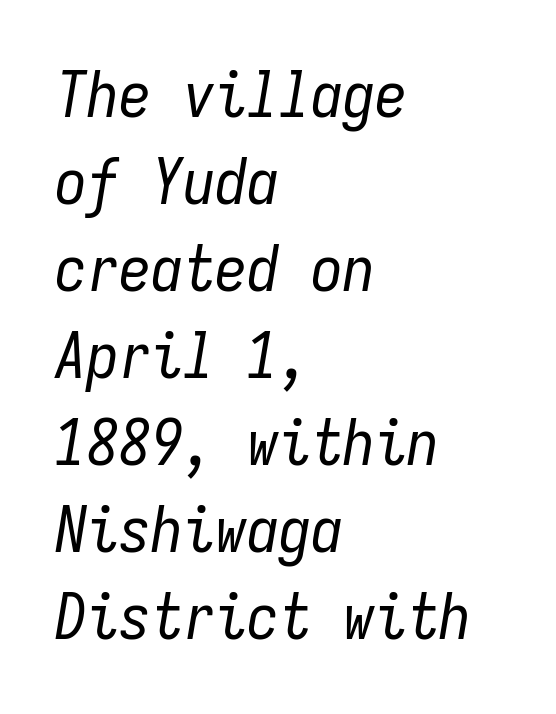
The zone under the glyphs is completely vacant. Does the leading feel generous? No, just average. You could count columns in this text — the font is strictly monospaced. Letters have the restrained weight of plain body copy at most. Rendered with sloped, italic letterforms.
